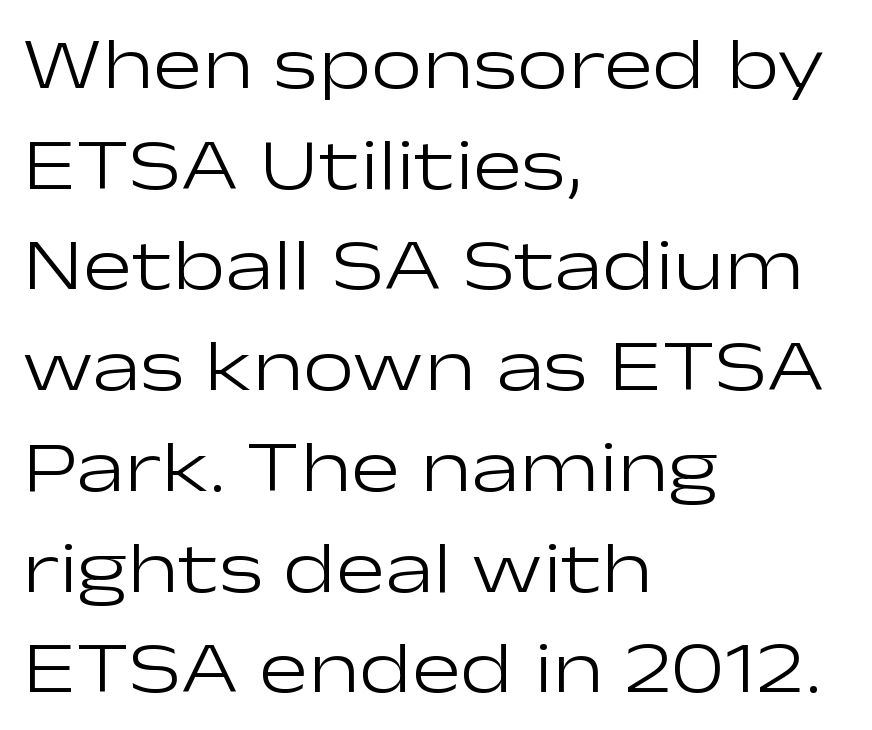
Q: Is the text bold? A: No.
Q: Is the text italic (slanted)? A: No, it is upright.
Q: Is the typeface a serif or a sans-serif typeface? A: Sans-serif.
Q: Is the text underlined? A: No.
Q: How is the paragraph aligned? A: Left-aligned.
Q: Is the spacing between letters normal or unusually wide? A: Normal.
Q: Is the spacing between lines tight, normal or loose? A: Normal.
Q: Width (condensed, normal, or wide)? A: Wide.
Q: Stroke contrast? A: Low.
Q: x-height? A: Medium.
Q: Monospaced? A: No.
